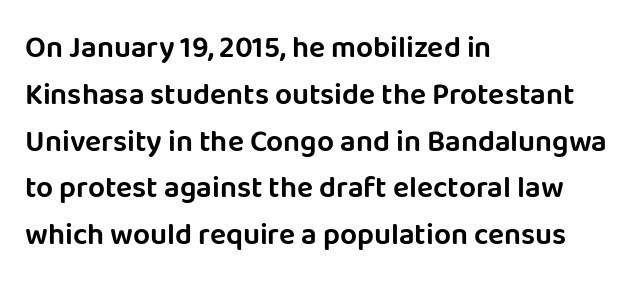
Q: Is the text italic (slanted)? A: No, it is upright.
Q: Is the typeface a serif or a sans-serif typeface? A: Sans-serif.
Q: Is the text underlined? A: No.
Q: How is the paragraph aligned? A: Left-aligned.
Q: Is the spacing between letters normal or unusually wide? A: Normal.
Q: Is the spacing between lines tight, normal or loose? A: Normal.
Q: Width (condensed, normal, or wide)? A: Normal.
Q: Stroke contrast? A: Low.
Q: x-height? A: Large.
Q: Monospaced? A: No.
